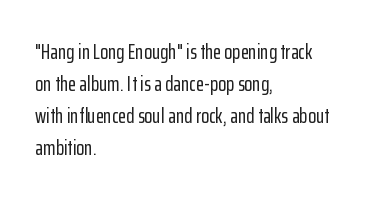
Spacing between characters is what you'd get straight out of the box. This sample is left-justified, so line endings fall wherever the words run out. Has an underline been added? It has not. Evenly set lines give the paragraph a standard silhouette. You can tell it's not italic because the verticals are truly vertical.
